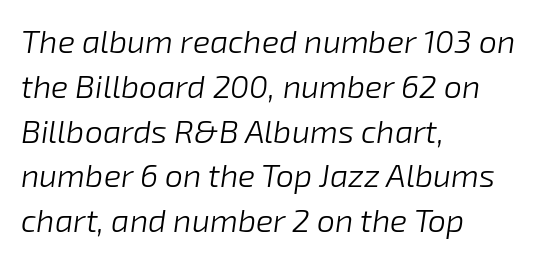
The image shows 32 px light type, italic (leaning right); set left-aligned, normal line spacing (1.4x), normal letter spacing, not underlined; low stroke contrast and a medium x-height.
